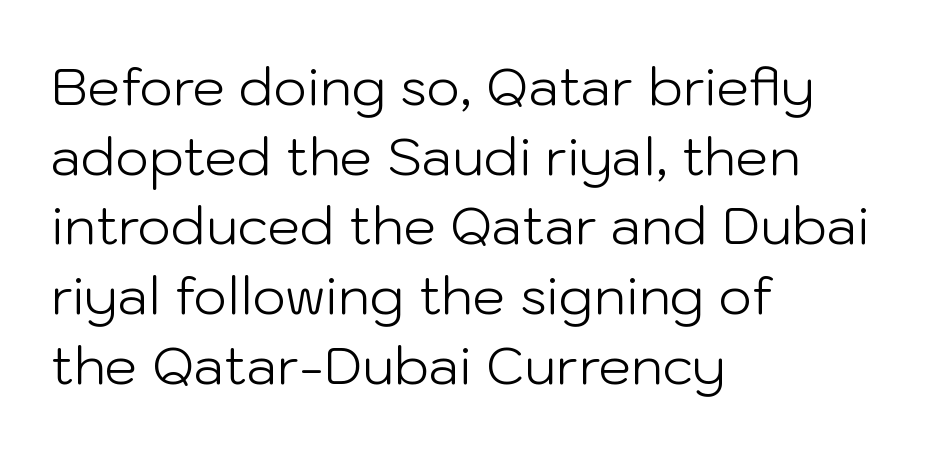
The image shows 52 px light sans-serif type, upright; set left-aligned, normal line spacing (1.34x), normal letter spacing, not underlined; low stroke contrast and a medium x-height.
